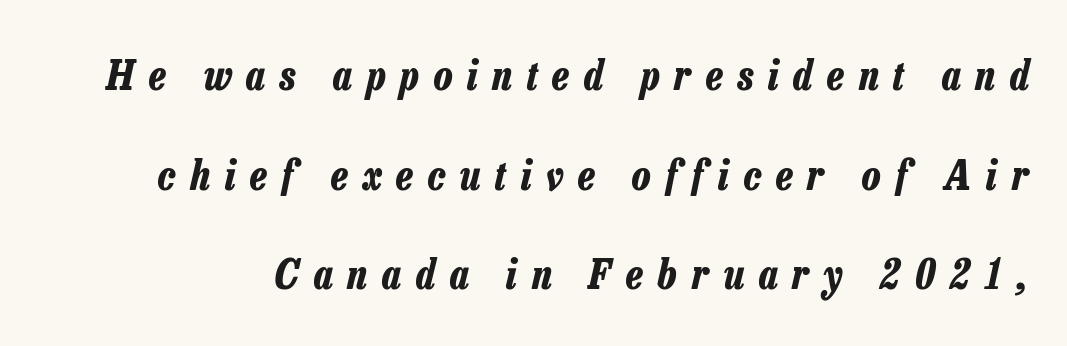
The image shows 41 px bold, condensed type, italic (leaning right); set loose line spacing (2.43x), unusually wide letter spacing (+0.36 em), not underlined; low stroke contrast and a medium x-height.
